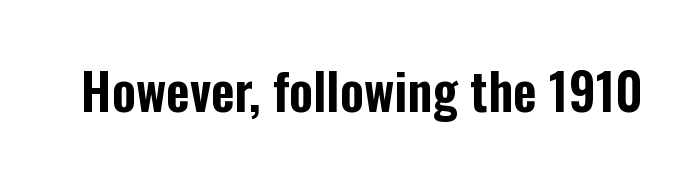
This rendering employs a face without finishing strokes, i.e., a sans-serif. Think of a printed novel: that variable character pitch is what you see here. The foot of each line stays bare and open. Look at the tracking — it's just the regular setting, nothing added. Nope, not italic — everything's standing straight.
